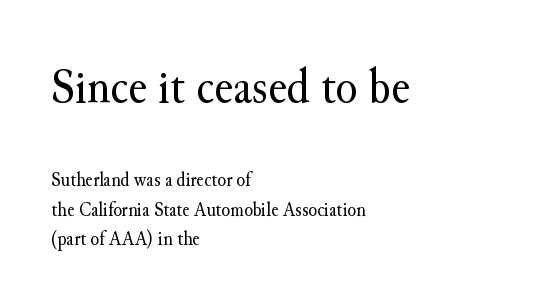
The image shows 50 px regular-weight serif type, upright; set left-aligned, normal line spacing (1.48x), normal letter spacing, not underlined; the first (top) block is 2.5x larger; medium stroke contrast and a small x-height.
